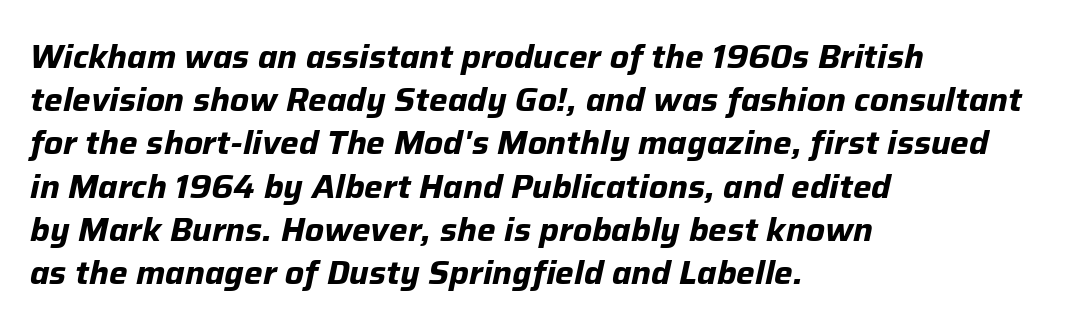
{"italic": "yes", "lean": "right", "slant_degrees": 12, "bold": "yes", "weight": "bold", "width": "normal", "stroke_contrast": "low", "x_height": "medium", "monospaced": "no", "underline": "no", "align": "left", "line_spacing": "normal", "line_spacing_ratio": 1.31, "letter_spacing": "normal", "letter_spacing_em": 0.0, "glyph_px": 33}
